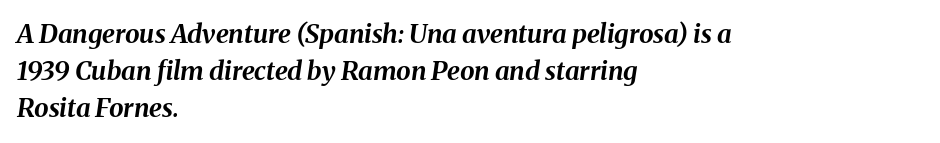
The image shows 26 px bold type, italic (leaning right); set left-aligned, normal line spacing (1.43x), normal letter spacing, not underlined.
